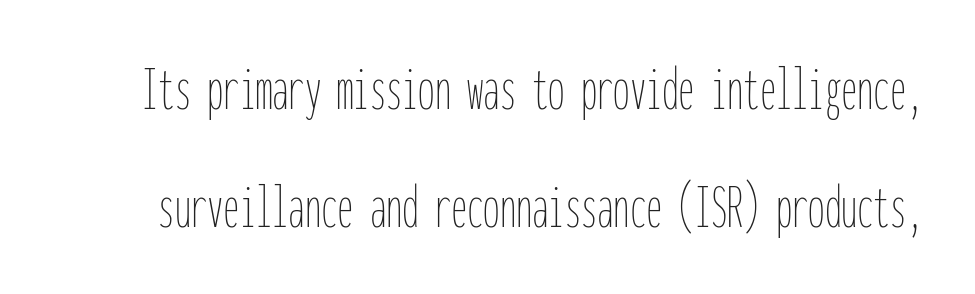
These glyphs show unthickened strokes, regular width or finer. The letters march in equal steps, a hallmark of fixed-pitch type. A typesetter would call this zero additional tracking. Just letters on the line, the space beneath them empty. Posture: straight, roman, zero tilt.
